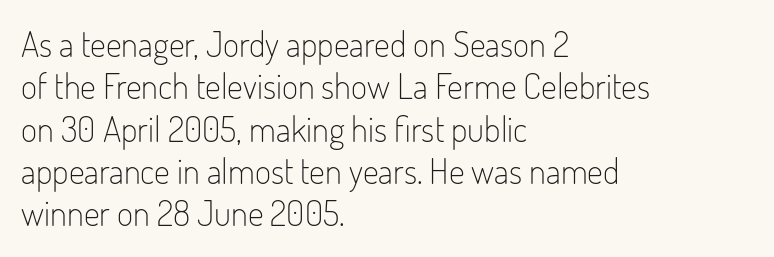
{"serif": "no", "italic": "no", "bold": "no", "weight": "light", "width": "condensed", "stroke_contrast": "low", "x_height": "small", "monospaced": "no", "underline": "no", "align": "left", "line_spacing_ratio": 1.21, "letter_spacing": "normal", "letter_spacing_em": 0.0, "glyph_px": 35}
